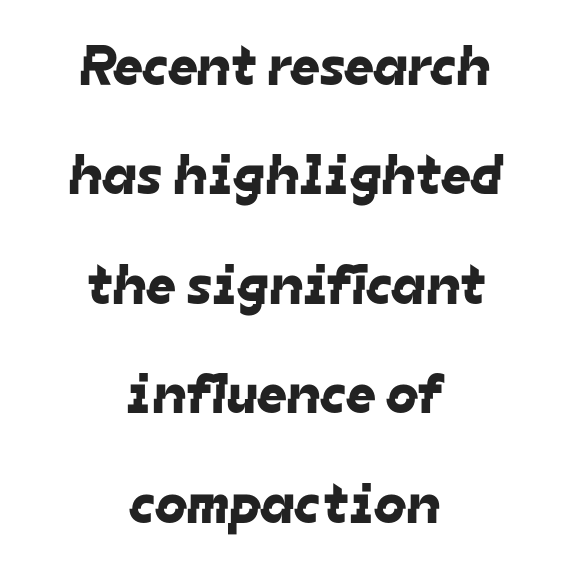
Q: Is the typeface a serif or a sans-serif typeface? A: Sans-serif.
Q: Is the text underlined? A: No.
Q: How is the paragraph aligned? A: Centered.
Q: Is the spacing between letters normal or unusually wide? A: Normal.
Q: Is the spacing between lines tight, normal or loose? A: Loose.
Q: Width (condensed, normal, or wide)? A: Normal.
Q: Stroke contrast? A: Low.
Q: x-height? A: Medium.
Q: Monospaced? A: No.
